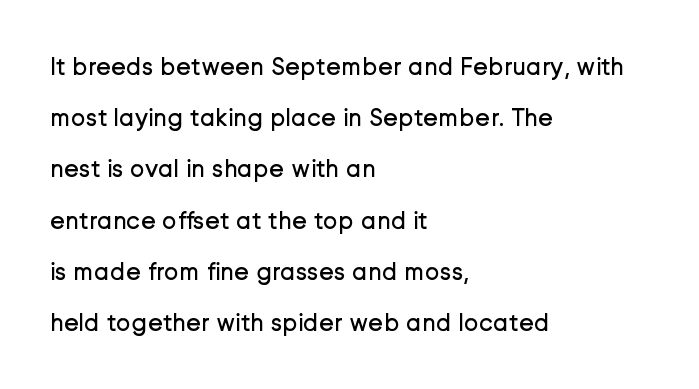
Q: Is the text bold? A: No.
Q: Is the text italic (slanted)? A: No, it is upright.
Q: Is the text underlined? A: No.
Q: How is the paragraph aligned? A: Left-aligned.
Q: Is the spacing between letters normal or unusually wide? A: Normal.
Q: Is the spacing between lines tight, normal or loose? A: Loose.
